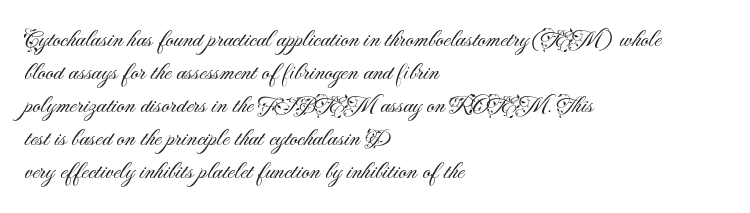
{"bold": "no", "underline": "no", "align": "left", "line_spacing": "normal", "line_spacing_ratio": 1.32, "letter_spacing": "normal", "letter_spacing_em": 0.0, "glyph_px": 25}
